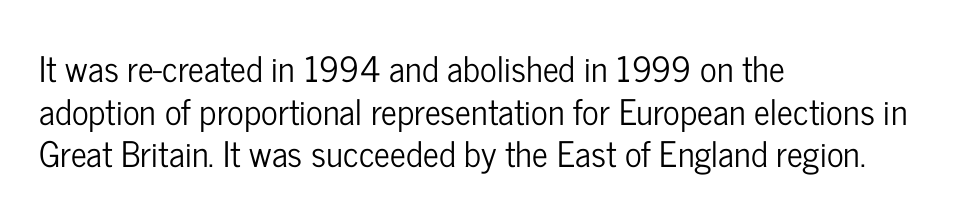
{"serif": "no", "italic": "no", "width": "condensed", "stroke_contrast": "low", "x_height": "medium", "monospaced": "no", "underline": "no", "align": "left", "line_spacing_ratio": 1.22, "letter_spacing": "normal", "letter_spacing_em": 0.0, "glyph_px": 35}
